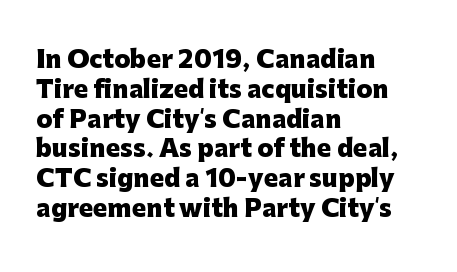
The image shows 24 px bold type, upright; set left-aligned, line spacing 1.24x, normal letter spacing, not underlined.
